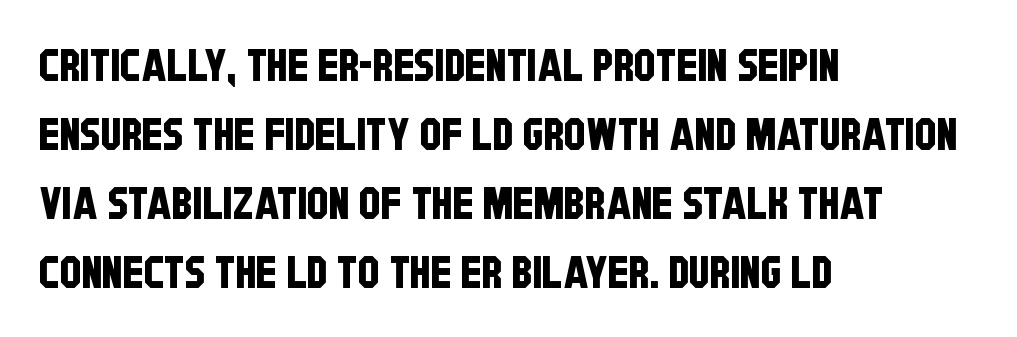
{"serif": "no", "width": "condensed", "stroke_contrast": "low", "x_height": "large", "monospaced": "no", "underline": "no", "align": "left", "line_spacing": "normal", "line_spacing_ratio": 1.57, "letter_spacing": "normal", "letter_spacing_em": 0.0, "glyph_px": 44}
